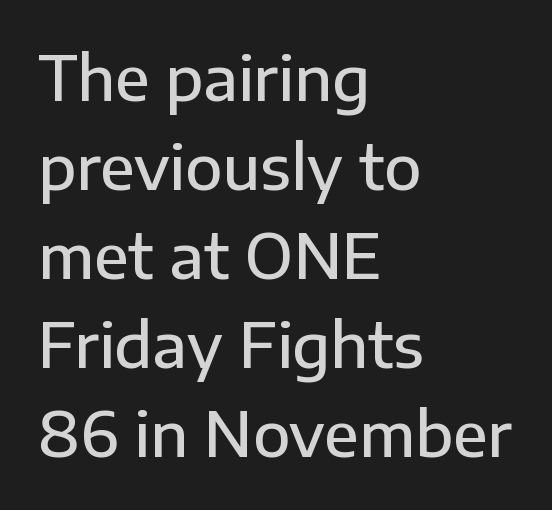
{"serif": "no", "italic": "no", "bold": "semi", "weight": "semibold", "width": "normal", "stroke_contrast": "low", "x_height": "medium", "monospaced": "no", "underline": "no", "align": "left", "line_spacing": "normal", "line_spacing_ratio": 1.46, "letter_spacing": "normal", "letter_spacing_em": 0.0, "glyph_px": 61}
